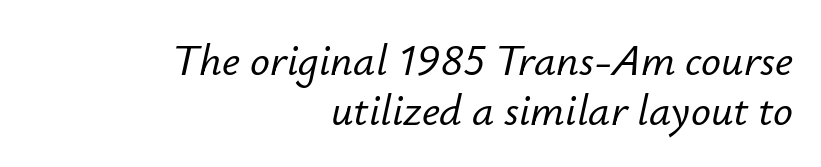
Only glyphs here, with clear space below each row. There's an unmistakable incline to the writing here. Students, observe: this is what under-led, compact text looks like. This sample uses plain, unmodified letter spacing. The text block is weighted toward the right margin, trailing off unevenly leftward. Looks like regular typesetting: each glyph gets only the width it needs.
